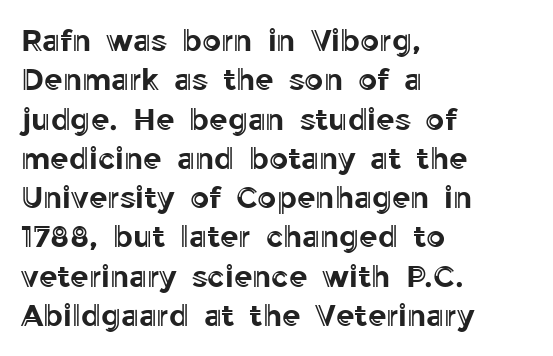
{"italic": "no", "width": "normal", "x_height": "medium", "monospaced": "no", "underline": "no", "align": "left", "line_spacing": "normal", "line_spacing_ratio": 1.31, "letter_spacing": "normal", "letter_spacing_em": 0.0, "glyph_px": 30}
